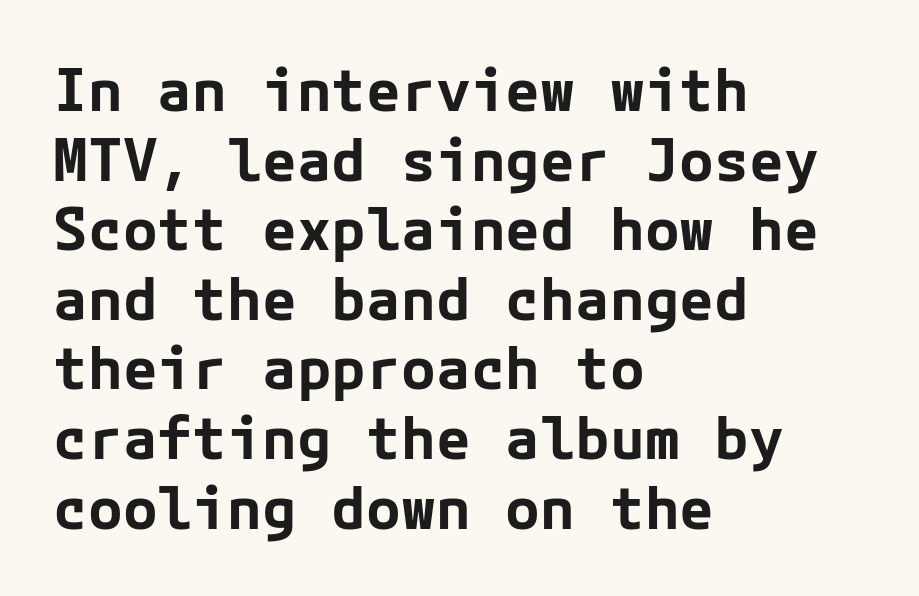
Q: Is the text bold? A: Yes.
Q: Is the text italic (slanted)? A: No, it is upright.
Q: Is the typeface a serif or a sans-serif typeface? A: Sans-serif.
Q: Is the text underlined? A: No.
Q: How is the paragraph aligned? A: Left-aligned.
Q: Is the spacing between letters normal or unusually wide? A: Normal.
Q: Width (condensed, normal, or wide)? A: Normal.
Q: Stroke contrast? A: Low.
Q: x-height? A: Medium.
